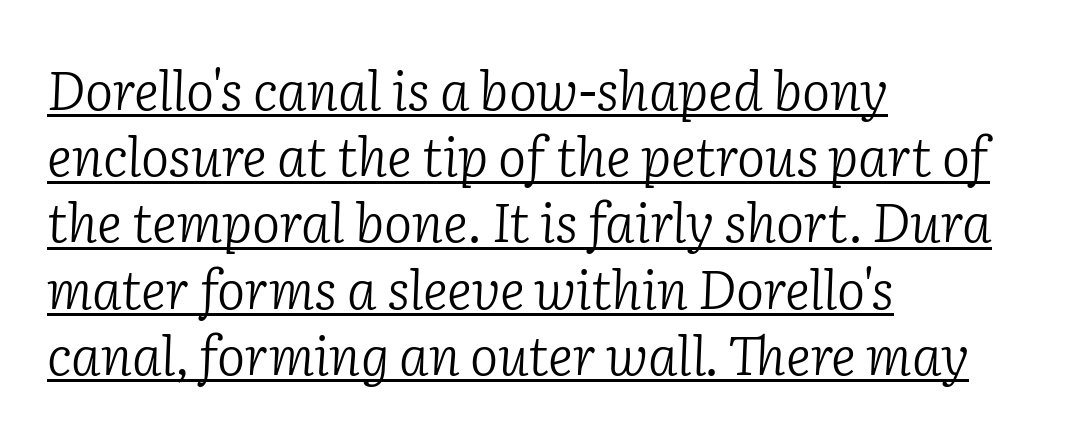
Q: Is the text bold? A: No.
Q: Is the text italic (slanted)? A: Yes, it leans right by about 2 degrees.
Q: Is the typeface a serif or a sans-serif typeface? A: Serif.
Q: Is the text underlined? A: Yes.
Q: How is the paragraph aligned? A: Left-aligned.
Q: Is the spacing between letters normal or unusually wide? A: Normal.
Q: Is the spacing between lines tight, normal or loose? A: Normal.
Q: Width (condensed, normal, or wide)? A: Normal.
Q: Stroke contrast? A: Low.
Q: x-height? A: Medium.
Q: Monospaced? A: No.
